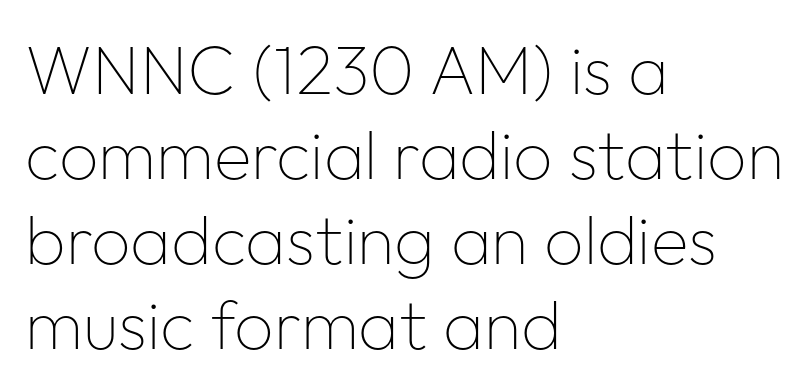
The image shows 69 px thin sans-serif type, upright; set left-aligned, line spacing 1.23x, normal letter spacing, not underlined; low stroke contrast and a medium x-height.
